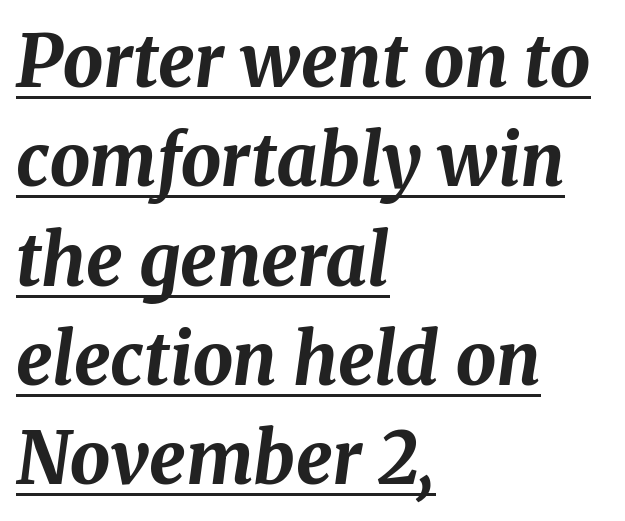
The paragraph has a hard left edge and a soft right edge. Standard letterfit; no display-style spreading of the glyphs. Spacing verdict: proportional, widths tailored to each character. The font's italic variant was chosen for this text. These lines carry a lot of weight — the face is fully bold.
